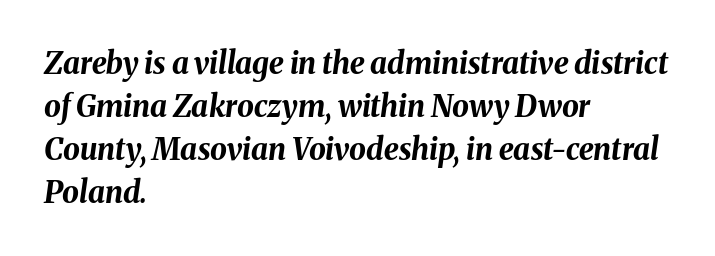
Q: Is the text bold? A: Yes.
Q: Is the text italic (slanted)? A: Yes, it leans right by about 8 degrees.
Q: Is the text underlined? A: No.
Q: How is the paragraph aligned? A: Left-aligned.
Q: Is the spacing between letters normal or unusually wide? A: Normal.
Q: Is the spacing between lines tight, normal or loose? A: Normal.
Q: Width (condensed, normal, or wide)? A: Normal.
Q: Stroke contrast? A: Medium.
Q: x-height? A: Medium.
Q: Monospaced? A: No.
